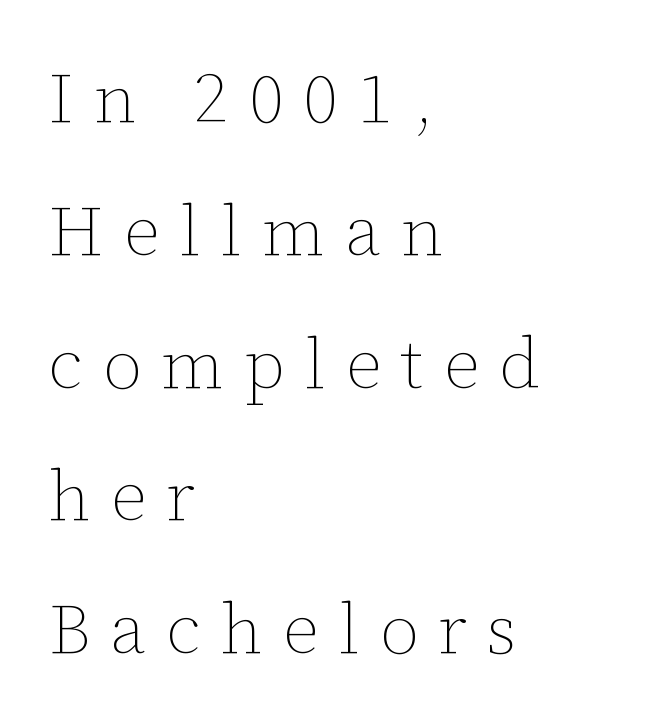
Plain, unruled lines of type. If you drew a ruler down the left edge, every line would touch it. Note the varied advance widths — an 'i' is clearly narrower than an 'm'. Caption: expanded tracking, letters set apart. The font's upright variant was chosen for this text.
